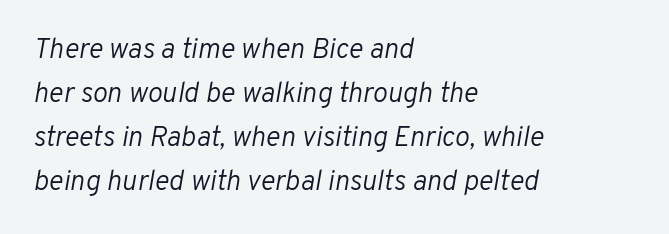
Characters are canted at an angle relative to the baseline's perpendicular. Character widths vary here, with narrow letters taking less room than wide ones. Look at the tracking — it's just the regular setting, nothing added. The typeface has the unassuming heft of standard copy or less. The setting favours the left margin, as ordinary paragraphs usually do.
